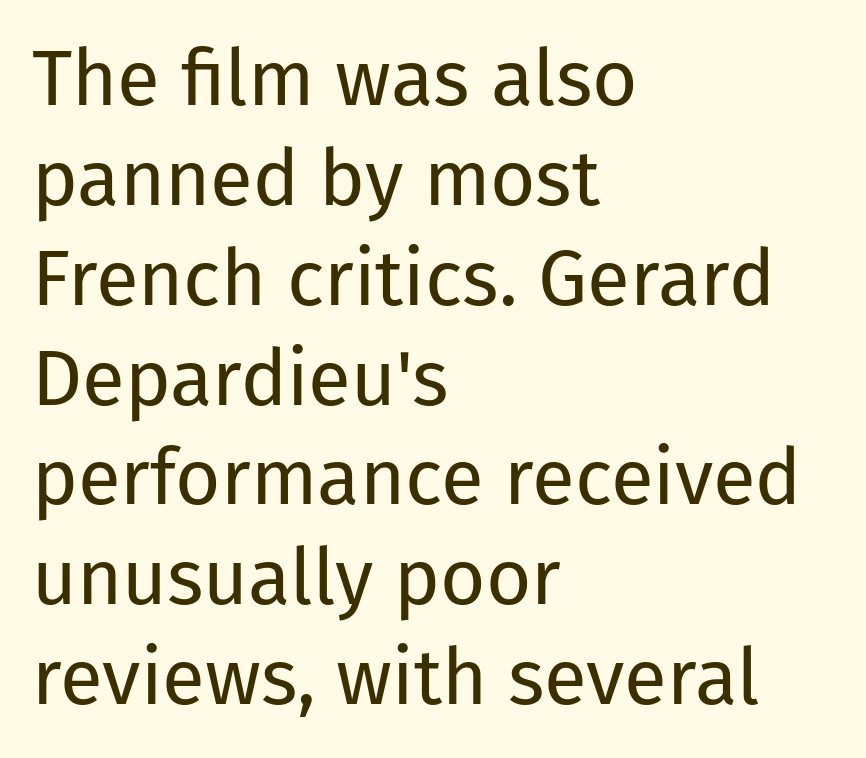
The line texture is even and compact thanks to regular tracking. The block of text has a typical density, with ordinary space between rows. Is the type heavy? It reads as light-to-regular instead. Unlike italic type, these characters show no tilt at all. A sans-serif font was chosen for this passage.
